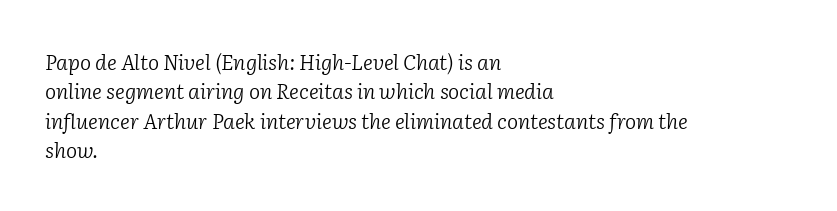
The image shows 21 px text type, italic (leaning right); set left-aligned, normal line spacing (1.4x), normal letter spacing, not underlined.
